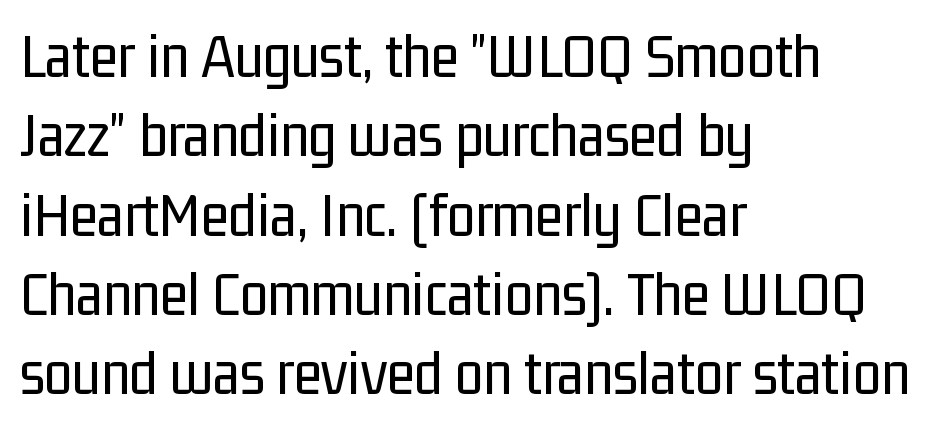
Q: Is the text bold? A: No.
Q: Is the text italic (slanted)? A: No, it is upright.
Q: Is the typeface a serif or a sans-serif typeface? A: Sans-serif.
Q: Is the text underlined? A: No.
Q: How is the paragraph aligned? A: Left-aligned.
Q: Is the spacing between letters normal or unusually wide? A: Normal.
Q: Width (condensed, normal, or wide)? A: Condensed.
Q: Stroke contrast? A: Low.
Q: x-height? A: Medium.
Q: Monospaced? A: No.
